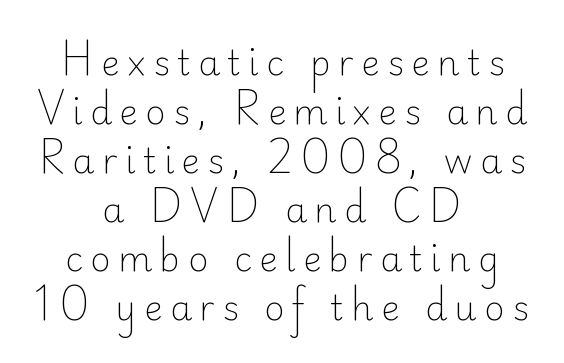
Does the leading feel generous? No, just average. The passage shown is typeset with a sans-serif family. This sample has the flowing, uneven cadence of proportional lettering. Caption: face not bold, strokes unweighted.
